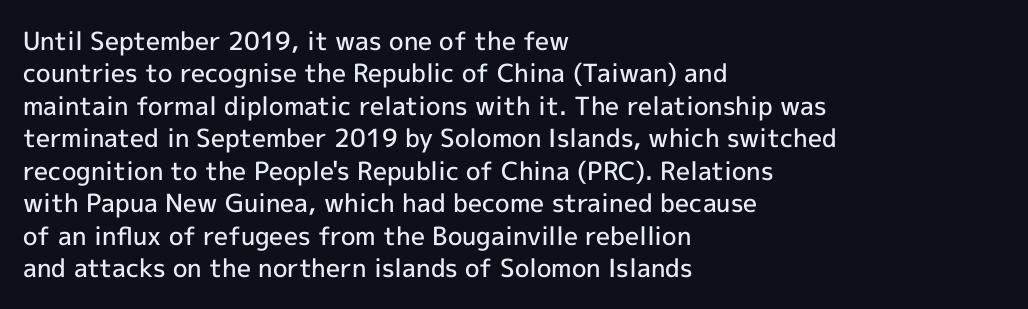
The image shows 25 px text type, upright; set left-aligned, normal line spacing (1.3x), normal letter spacing, not underlined.
